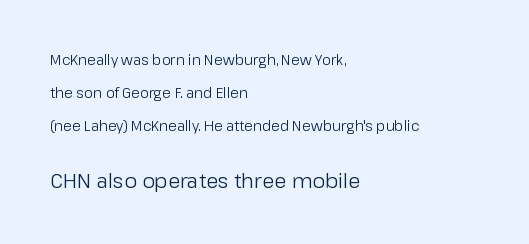
{"italic": "no", "bold": "no", "underline": "no", "align": "left", "line_spacing": "loose", "line_spacing_ratio": 2.37, "letter_spacing": "normal", "letter_spacing_em": 0.0, "larger_block": "second", "size_ratio": 1.43, "glyph_px": 20}
